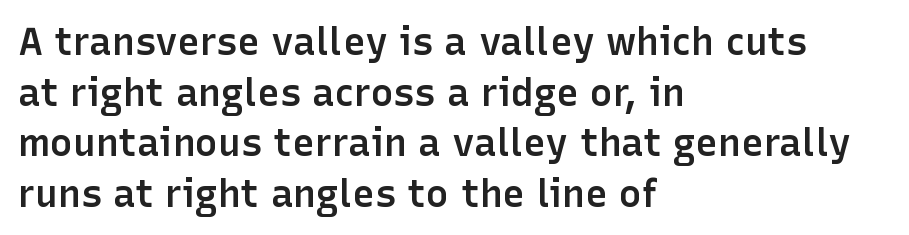
{"serif": "no", "italic": "no", "bold": "semi", "weight": "semibold", "width": "normal", "stroke_contrast": "low", "x_height": "medium", "monospaced": "no", "underline": "no", "align": "left", "line_spacing": "normal", "line_spacing_ratio": 1.33, "letter_spacing": "normal", "letter_spacing_em": 0.0, "glyph_px": 38}
